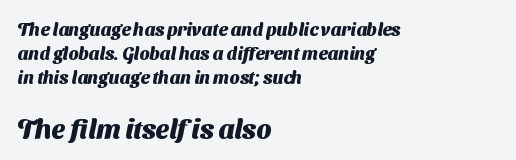
The image shows 27 px bold type; set left-aligned, normal line spacing (1.32x), normal letter spacing, not underlined; the second (bottom) block is 1.5x larger.
